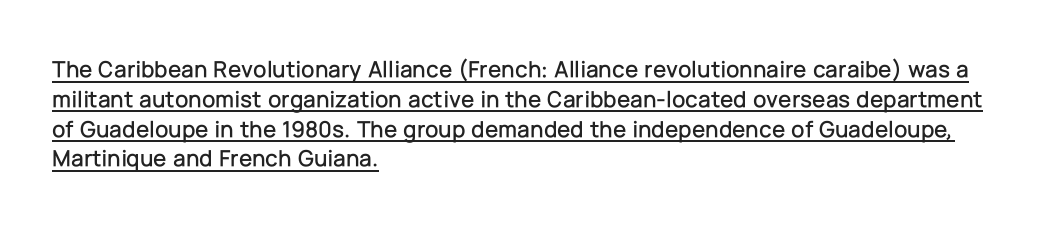
Tracking here is standard; glyphs follow each other at the usual distance. Nope, not italic — everything's standing straight. Each line starts at the same left margin while the right side varies. What decoration does the sample have? An underline.
